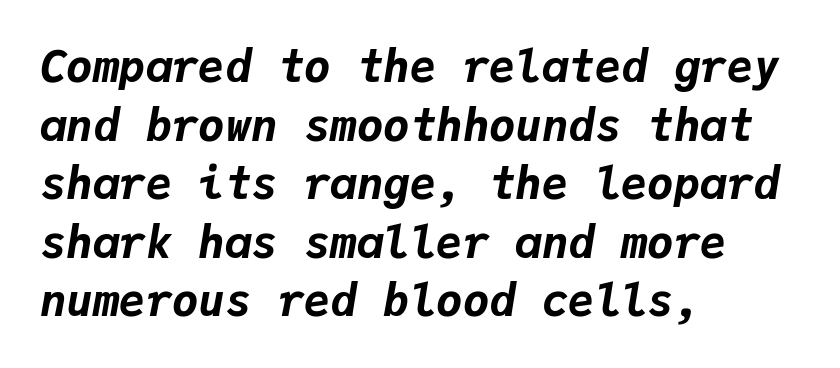
{"italic": "yes", "lean": "right", "slant_degrees": 9, "bold": "yes", "weight": "bold", "width": "normal", "stroke_contrast": "low", "x_height": "medium", "monospaced": "yes", "underline": "no", "align": "left", "line_spacing": "normal", "line_spacing_ratio": 1.33, "letter_spacing": "normal", "letter_spacing_em": 0.0, "glyph_px": 44}
